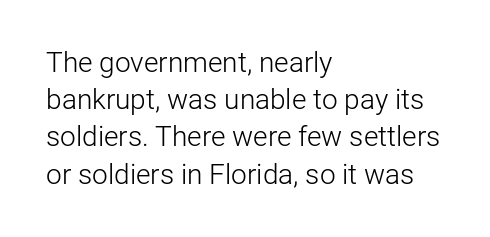
{"serif": "no", "italic": "no", "bold": "no", "weight": "light", "width": "normal", "stroke_contrast": "low", "x_height": "medium", "monospaced": "no", "underline": "no", "align": "left", "line_spacing": "normal", "line_spacing_ratio": 1.33, "letter_spacing": "normal", "letter_spacing_em": 0.0, "glyph_px": 28}
